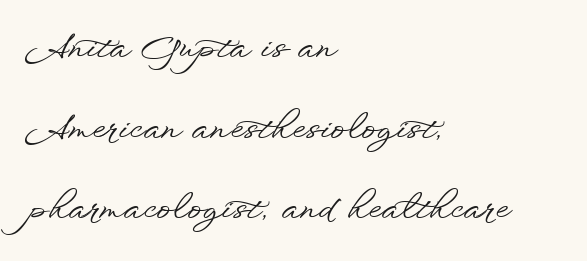
Q: Is the text italic (slanted)? A: Yes.
Q: Is the typeface a serif or a sans-serif typeface? A: Sans-serif.
Q: Is the text underlined? A: No.
Q: How is the paragraph aligned? A: Left-aligned.
Q: Is the spacing between letters normal or unusually wide? A: Normal.
Q: Is the spacing between lines tight, normal or loose? A: Loose.
Q: Width (condensed, normal, or wide)? A: Wide.
Q: Stroke contrast? A: Low.
Q: x-height? A: Small.
Q: Monospaced? A: No.
